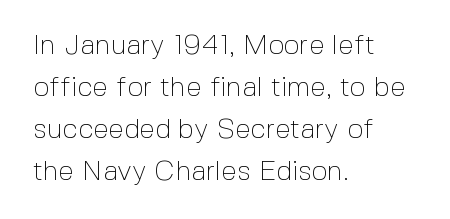
{"serif": "no", "italic": "no", "bold": "no", "weight": "thin", "width": "normal", "x_height": "medium", "monospaced": "no", "underline": "no", "align": "left", "line_spacing": "normal", "line_spacing_ratio": 1.5, "letter_spacing": "normal", "letter_spacing_em": 0.0, "glyph_px": 28}
